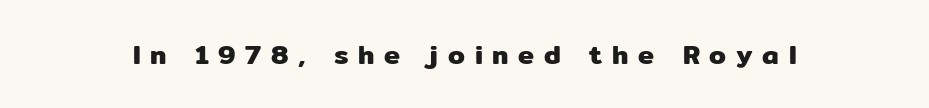
The image shows 27 px text type, upright; set unusually wide letter spacing (+0.36 em), not underlined.
